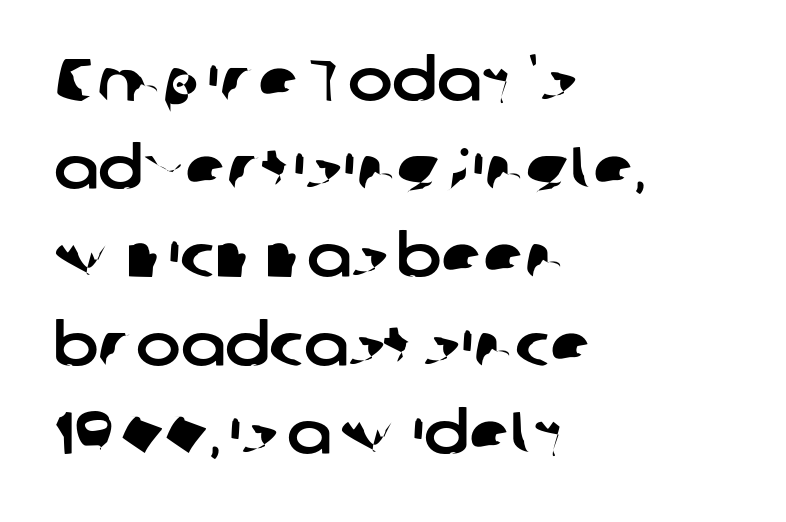
{"serif": "no", "width": "normal", "stroke_contrast": "low", "x_height": "medium", "monospaced": "no", "underline": "no", "align": "left", "line_spacing": "normal", "line_spacing_ratio": 1.47, "letter_spacing": "normal", "letter_spacing_em": 0.0, "glyph_px": 60}
